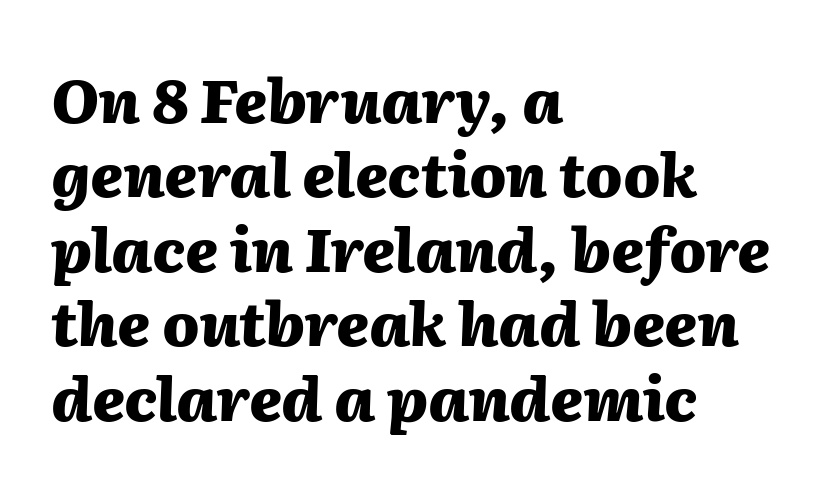
The image shows 61 px heavy type, italic (leaning right); set left-aligned, line spacing 1.22x, normal letter spacing, not underlined; medium stroke contrast and a medium x-height.
